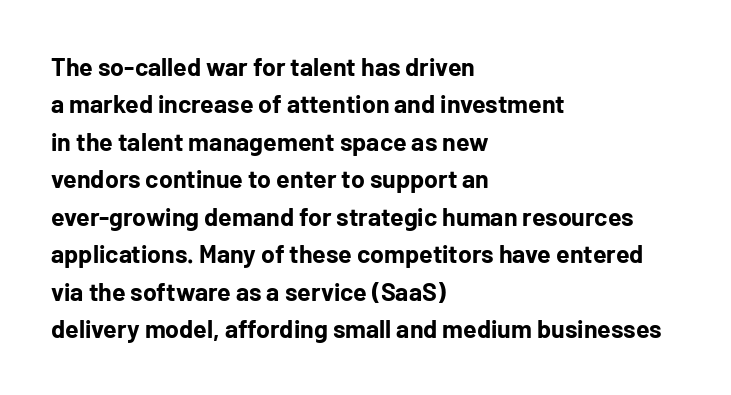
Q: Is the text bold? A: Yes.
Q: Is the text italic (slanted)? A: No, it is upright.
Q: Is the text underlined? A: No.
Q: How is the paragraph aligned? A: Left-aligned.
Q: Is the spacing between letters normal or unusually wide? A: Normal.
Q: Is the spacing between lines tight, normal or loose? A: Normal.
